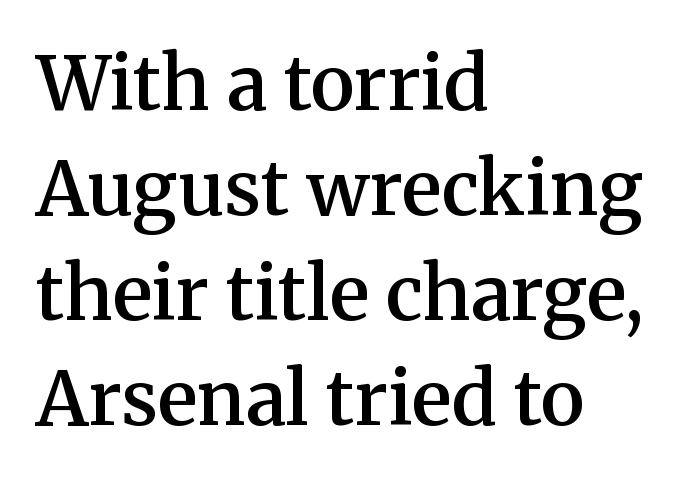
These lines are set flush left with a ragged right edge. In terms of posture, this sample is upright. The rows are spaced the way most documents space them. What weight is shown? A semibold, between regular and bold. Varying glyph widths throughout — classic text-font behaviour. These lines keep a tight, regular rhythm from letter to letter.
